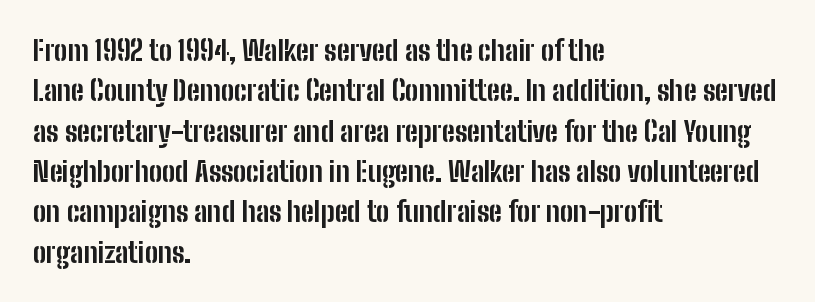
The image shows 28 px bold, condensed sans-serif type, upright; set left-aligned, normal line spacing (1.44x), normal letter spacing, not underlined; low stroke contrast and a medium x-height.
